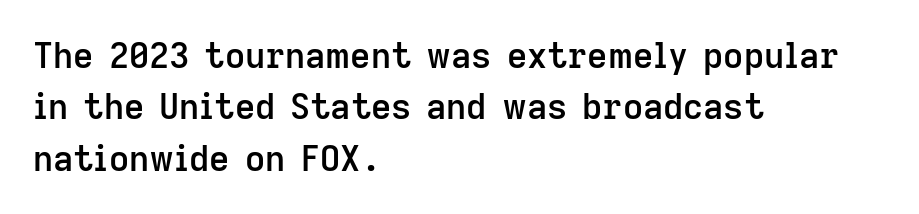
The image shows 35 px semibold sans-serif type, upright; set left-aligned, normal line spacing (1.47x), normal letter spacing, not underlined; low stroke contrast and a medium x-height.
